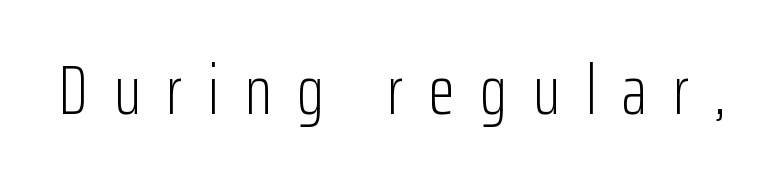
{"serif": "no", "italic": "no", "bold": "no", "weight": "light", "width": "condensed", "stroke_contrast": "low", "x_height": "medium", "monospaced": "no", "underline": "no", "letter_spacing": "wide", "letter_spacing_em": 0.37, "glyph_px": 69}
